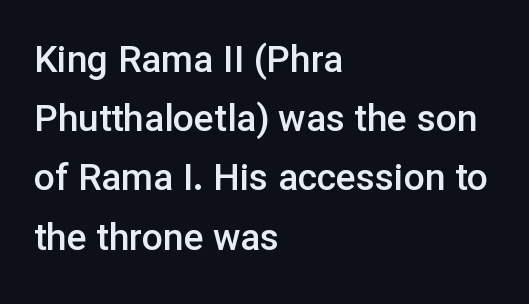
Underline: absent. The space between consecutive lines is moderate. A student would call this left alignment; a typographer would say flush left, rag right. Stroke terminals: plain, sans-serif.
